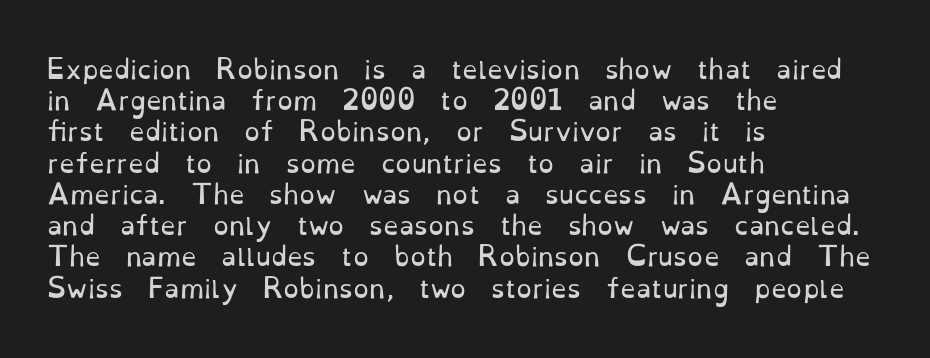
{"italic": "no", "bold": "no", "underline": "no", "align": "left", "line_spacing": "normal", "line_spacing_ratio": 1.25, "letter_spacing": "normal", "letter_spacing_em": 0.0, "glyph_px": 25}
